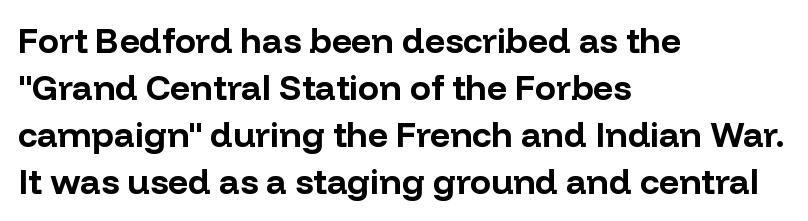
{"serif": "no", "italic": "no", "bold": "yes", "weight": "bold", "width": "normal", "stroke_contrast": "low", "x_height": "medium", "monospaced": "no", "underline": "no", "align": "left", "line_spacing": "normal", "line_spacing_ratio": 1.34, "letter_spacing": "normal", "letter_spacing_em": 0.0, "glyph_px": 35}
